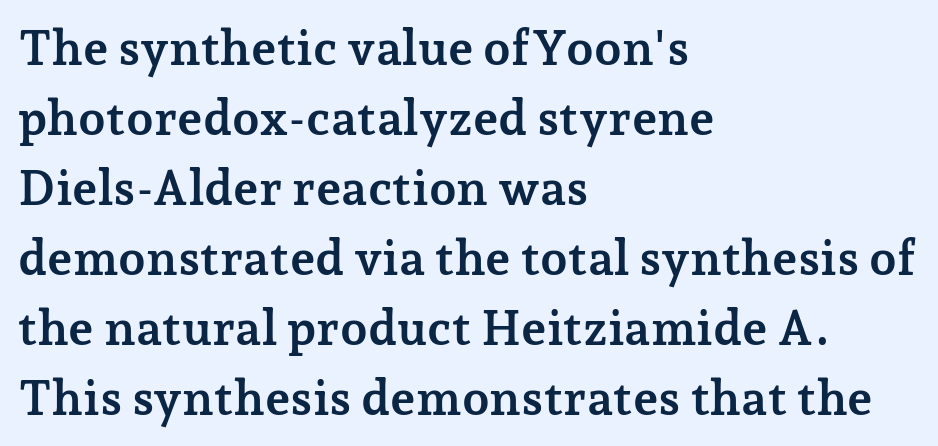
{"serif": "yes", "italic": "no", "bold": "yes", "weight": "semibold", "width": "normal", "stroke_contrast": "low", "x_height": "medium", "monospaced": "no", "underline": "no", "align": "left", "line_spacing": "normal", "line_spacing_ratio": 1.43, "letter_spacing": "normal", "letter_spacing_em": 0.0, "glyph_px": 49}
